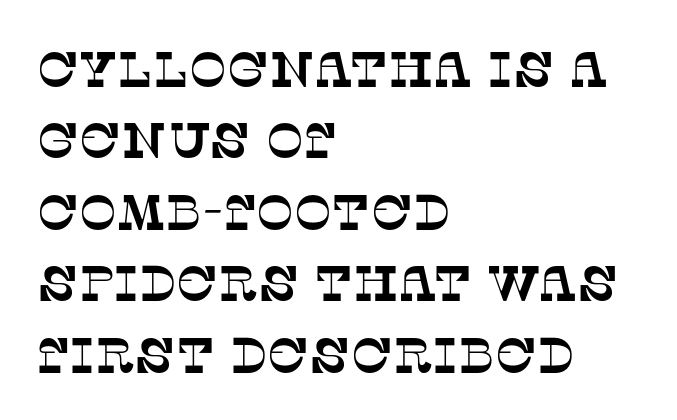
Little horizontal feet cap the strokes, marking this as serif type. Honestly, there is no underline to notice here at all. Do the characters align in a grid? No, the font is proportional. The rows are spaced the way most documents space them. Observe the ordinary spacing: letters are neighbours, not strangers.
